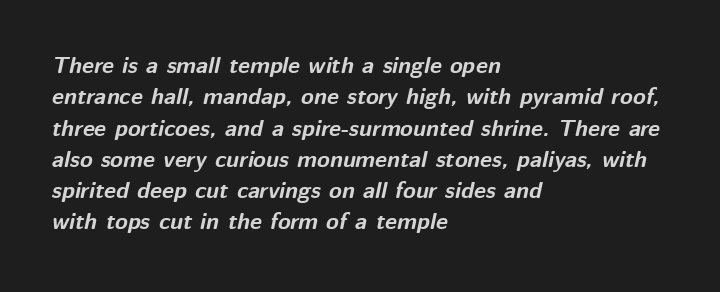
The image shows 23 px bold type, italic (leaning right); set left-aligned, normal line spacing (1.36x), normal letter spacing, not underlined.
